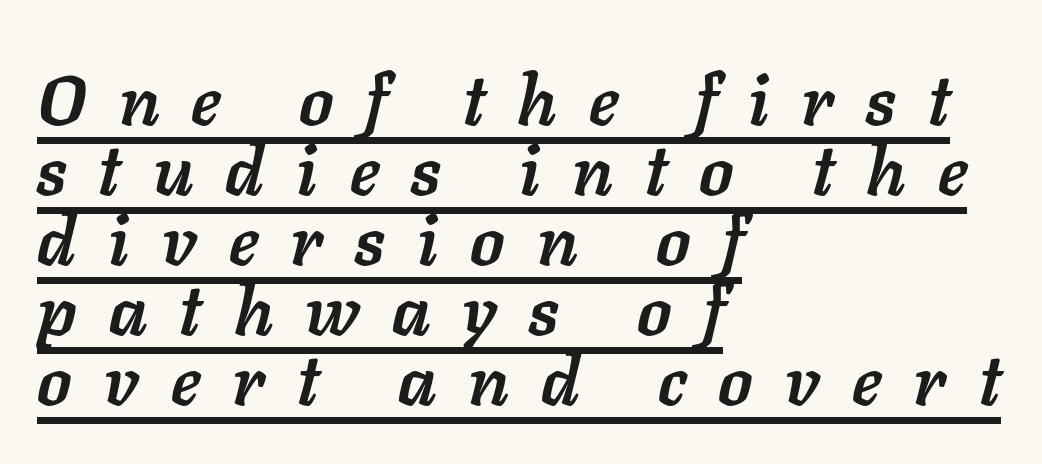
Varying glyph widths throughout — classic text-font behaviour. Tightly led — the rows are bunched. Observe the lean: these are italic letterforms. Every row of glyphs begins at an identical x-position on the left. What weight is shown? A full bold with thick strokes.
